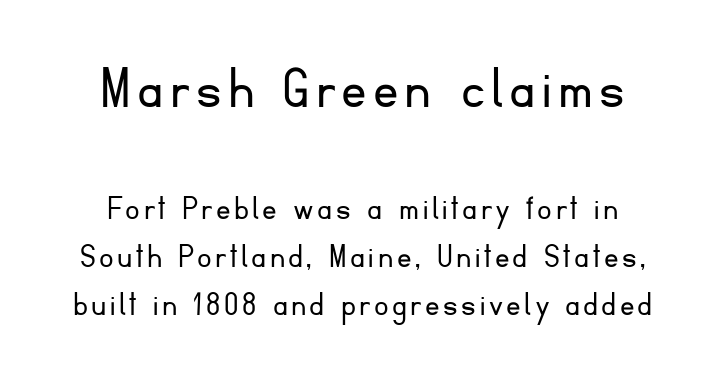
The image shows 63 px light sans-serif type, upright; set normal line spacing (1.33x), not underlined; the first (top) block is 1.75x larger; low stroke contrast and a small x-height.
